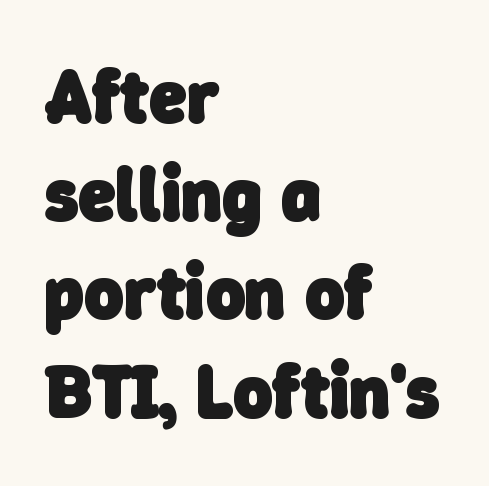
Q: Is the text bold? A: Yes.
Q: Is the typeface a serif or a sans-serif typeface? A: Sans-serif.
Q: Is the text underlined? A: No.
Q: How is the paragraph aligned? A: Left-aligned.
Q: Is the spacing between letters normal or unusually wide? A: Normal.
Q: Is the spacing between lines tight, normal or loose? A: Normal.
Q: Width (condensed, normal, or wide)? A: Normal.
Q: Stroke contrast? A: Low.
Q: x-height? A: Medium.
Q: Monospaced? A: No.
